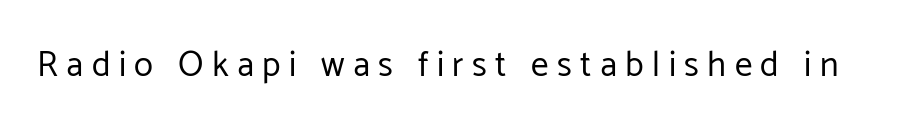
The image shows 35 px regular-weight sans-serif type, upright; set unusually wide letter spacing (+0.24 em), not underlined; low stroke contrast and a medium x-height.
